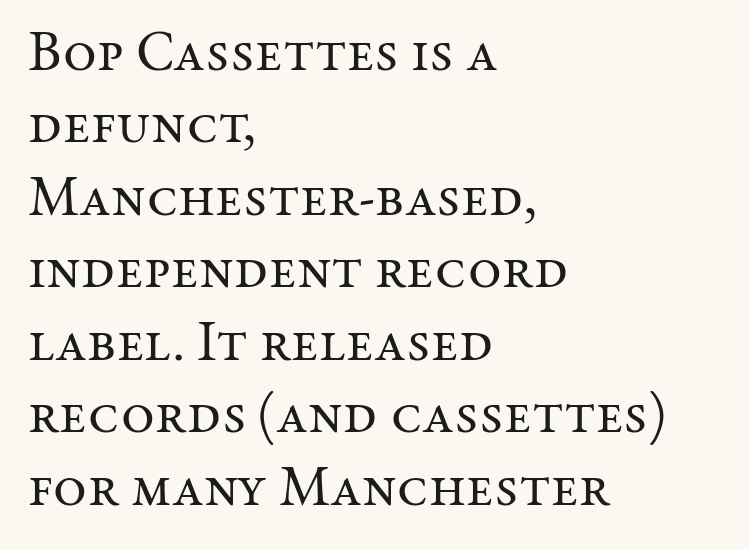
Q: Is the text bold? A: No.
Q: Is the text italic (slanted)? A: No, it is upright.
Q: Is the typeface a serif or a sans-serif typeface? A: Serif.
Q: Is the text underlined? A: No.
Q: How is the paragraph aligned? A: Left-aligned.
Q: Is the spacing between letters normal or unusually wide? A: Normal.
Q: Is the spacing between lines tight, normal or loose? A: Normal.
Q: Width (condensed, normal, or wide)? A: Normal.
Q: Stroke contrast? A: Medium.
Q: x-height? A: Medium.
Q: Monospaced? A: No.
